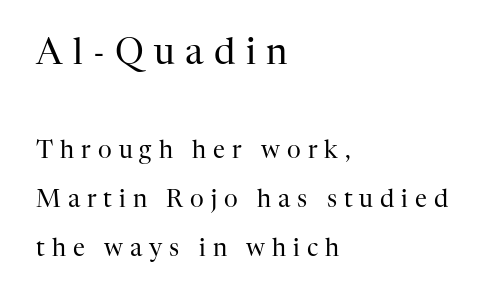
The paragraph shown leans on its left margin. If you squint, the top block still reads clearly — it's the larger of the two. The lettering holds an erect, upright posture throughout. Quick note: underline off. Proportional: the letters do not fall into vertical columns. Spacing between characters has been opened up far beyond the box default.
